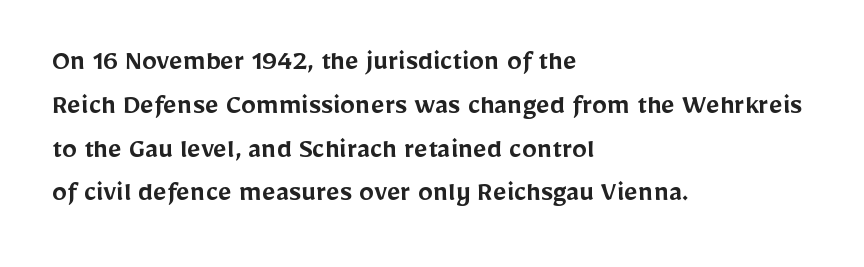
Q: Is the text bold? A: Semi-bold.
Q: Is the text italic (slanted)? A: No, it is upright.
Q: Is the typeface a serif or a sans-serif typeface? A: Sans-serif.
Q: Is the text underlined? A: No.
Q: How is the paragraph aligned? A: Left-aligned.
Q: Is the spacing between letters normal or unusually wide? A: Normal.
Q: Is the spacing between lines tight, normal or loose? A: Normal.
Q: Width (condensed, normal, or wide)? A: Normal.
Q: Stroke contrast? A: Low.
Q: x-height? A: Medium.
Q: Monospaced? A: No.
